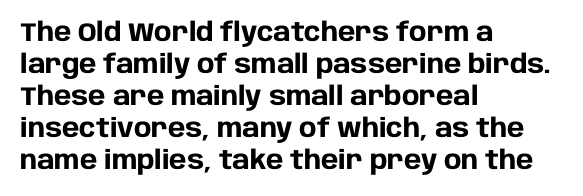
{"italic": "no", "bold": "yes", "underline": "no", "align": "left", "line_spacing_ratio": 1.23, "letter_spacing": "normal", "letter_spacing_em": 0.0, "glyph_px": 26}
